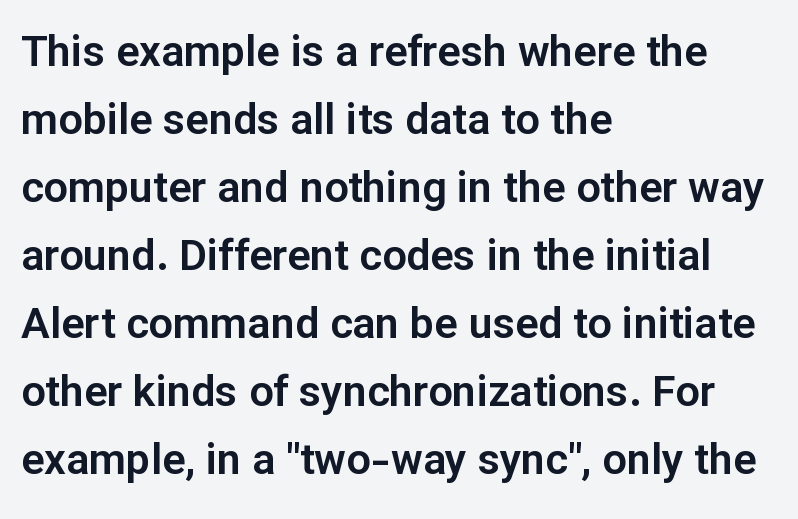
{"serif": "no", "italic": "no", "width": "normal", "stroke_contrast": "low", "x_height": "medium", "monospaced": "no", "underline": "no", "align": "left", "line_spacing": "normal", "line_spacing_ratio": 1.58, "letter_spacing": "normal", "letter_spacing_em": 0.0, "glyph_px": 43}
